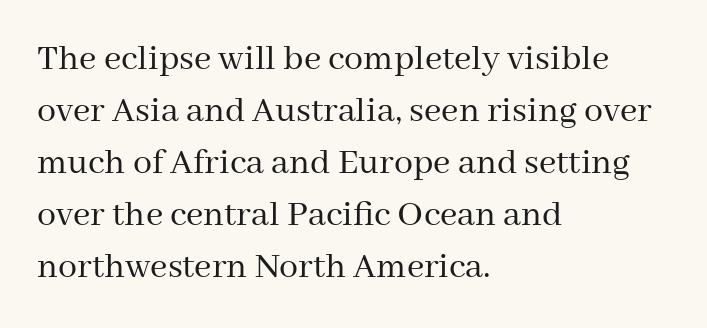
Glyph-to-glyph distance matches everyday printed text. Whoever set this chose a conventional vertical rhythm. Weight: not bold — regular or lighter. You could not count columns in this text — the font is proportionally spaced. Upright lettering throughout. The baseline area is clear.
